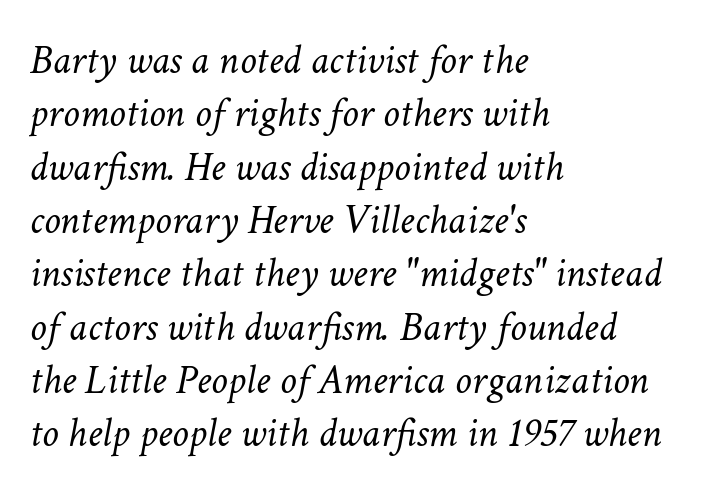
{"italic": "yes", "lean": "right", "slant_degrees": 11, "bold": "no", "weight": "light", "width": "normal", "stroke_contrast": "low", "x_height": "medium", "monospaced": "no", "underline": "no", "align": "left", "line_spacing": "normal", "line_spacing_ratio": 1.27, "letter_spacing": "normal", "letter_spacing_em": 0.0, "glyph_px": 42}
